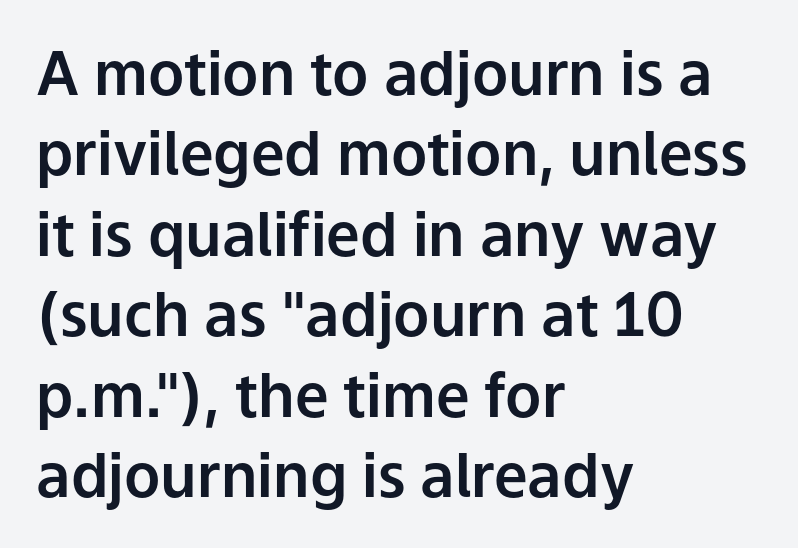
The image shows 60 px sans-serif type, upright; set left-aligned, normal line spacing (1.34x), normal letter spacing, not underlined; low stroke contrast and a medium x-height.
